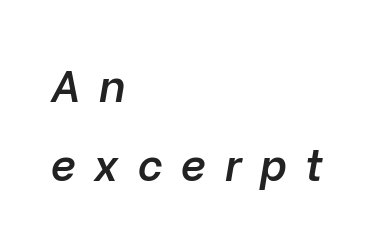
{"italic": "yes", "lean": "right", "slant_degrees": 10, "bold": "semi", "weight": "semibold", "width": "normal", "stroke_contrast": "low", "x_height": "medium", "monospaced": "no", "underline": "no", "align": "left", "line_spacing_ratio": 1.79, "letter_spacing": "wide", "letter_spacing_em": 0.42, "glyph_px": 44}
